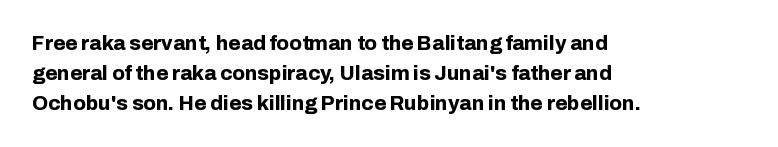
Q: Is the text bold? A: Yes.
Q: Is the text italic (slanted)? A: No, it is upright.
Q: Is the text underlined? A: No.
Q: How is the paragraph aligned? A: Left-aligned.
Q: Is the spacing between letters normal or unusually wide? A: Normal.
Q: Is the spacing between lines tight, normal or loose? A: Normal.
